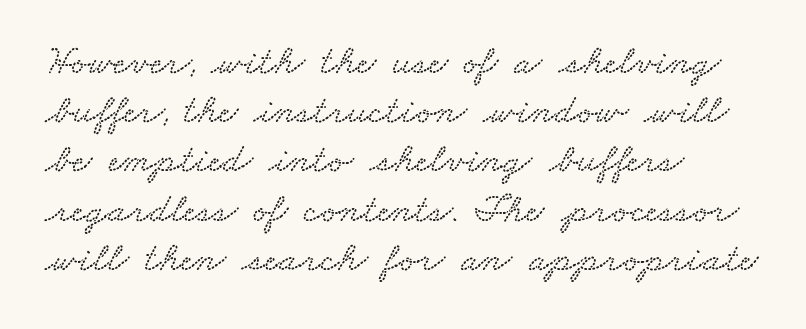
{"width": "wide", "stroke_contrast": "low", "x_height": "small", "monospaced": "no", "underline": "no", "align": "left", "line_spacing_ratio": 1.2, "letter_spacing": "normal", "letter_spacing_em": 0.0, "glyph_px": 41}
